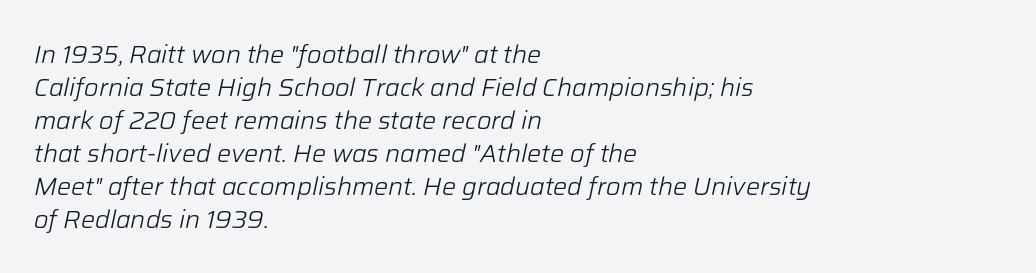
Line beginnings align vertically; line endings do not. Nobody touched the tracking dial on this one. Quick note: italic. Decoration check: the copy has no underline. A light-to-regular cut is what we see here. The rows are spaced the way most documents space them.
